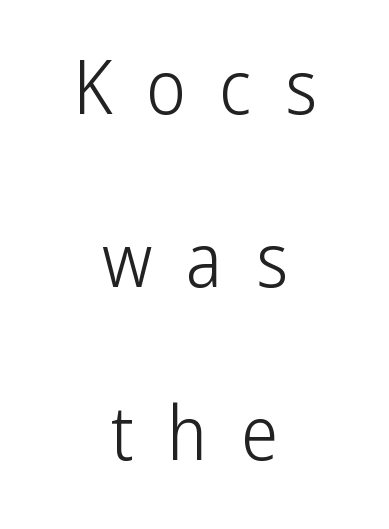
Does the type have serifs? No, each stem ends abruptly. The words here are not underlined. Stems here are at most as thick as an everyday book face. Which margin do the lines hug? Neither — every line sits in the middle. The rendering uses natural spacing where letterforms have individual widths. Vertical strokes here are truly vertical.
